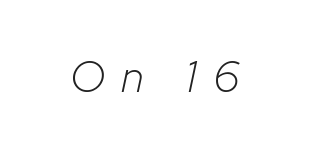
The image shows 44 px light type, italic (leaning right); set unusually wide letter spacing (+0.36 em), not underlined; low stroke contrast and a medium x-height.
